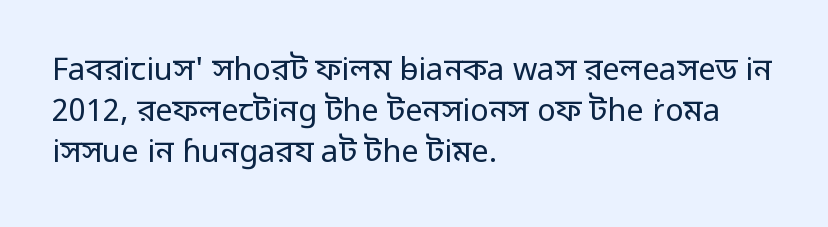
Q: Is the text bold? A: No.
Q: Is the text italic (slanted)? A: No, it is upright.
Q: Is the typeface a serif or a sans-serif typeface? A: Sans-serif.
Q: Is the text underlined? A: No.
Q: How is the paragraph aligned? A: Left-aligned.
Q: Is the spacing between letters normal or unusually wide? A: Normal.
Q: Is the spacing between lines tight, normal or loose? A: Normal.
Q: Width (condensed, normal, or wide)? A: Normal.
Q: Stroke contrast? A: Low.
Q: x-height? A: Medium.
Q: Monospaced? A: No.
